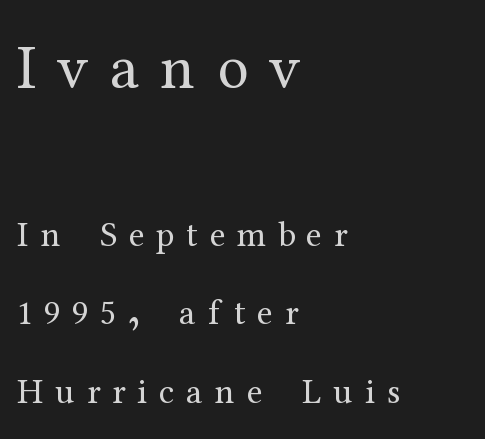
The image shows 63 px regular-weight serif type, upright; set left-aligned, loose line spacing (2.18x), unusually wide letter spacing (+0.33 em), not underlined; the first (top) block is 1.75x larger; medium stroke contrast and a medium x-height.
